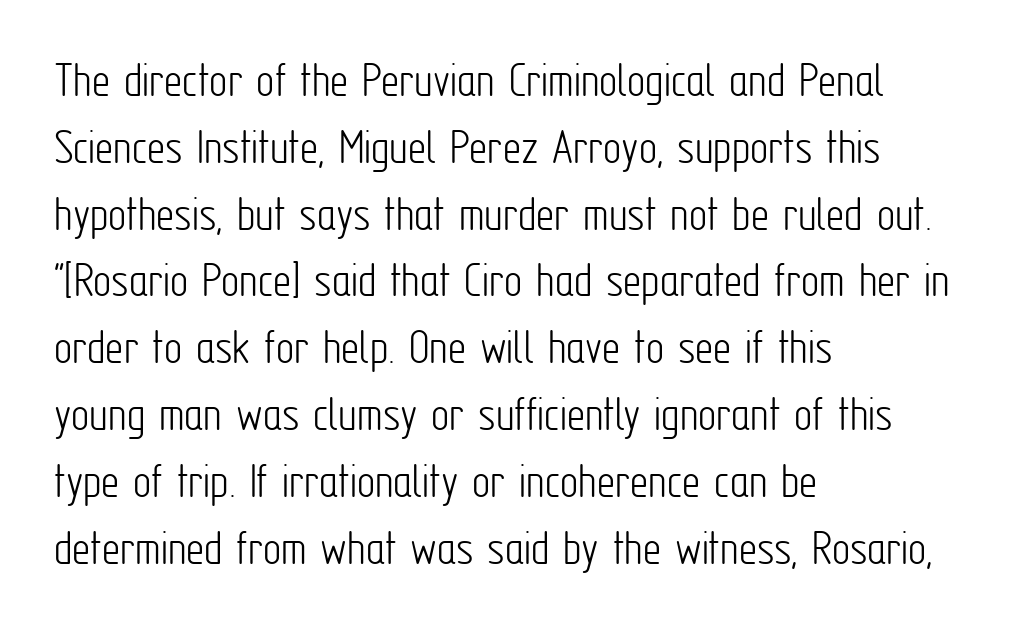
Q: Is the text bold? A: No.
Q: Is the text italic (slanted)? A: No, it is upright.
Q: Is the typeface a serif or a sans-serif typeface? A: Sans-serif.
Q: Is the text underlined? A: No.
Q: How is the paragraph aligned? A: Left-aligned.
Q: Is the spacing between letters normal or unusually wide? A: Normal.
Q: Is the spacing between lines tight, normal or loose? A: Normal.
Q: Width (condensed, normal, or wide)? A: Condensed.
Q: Stroke contrast? A: Low.
Q: x-height? A: Medium.
Q: Monospaced? A: No.
